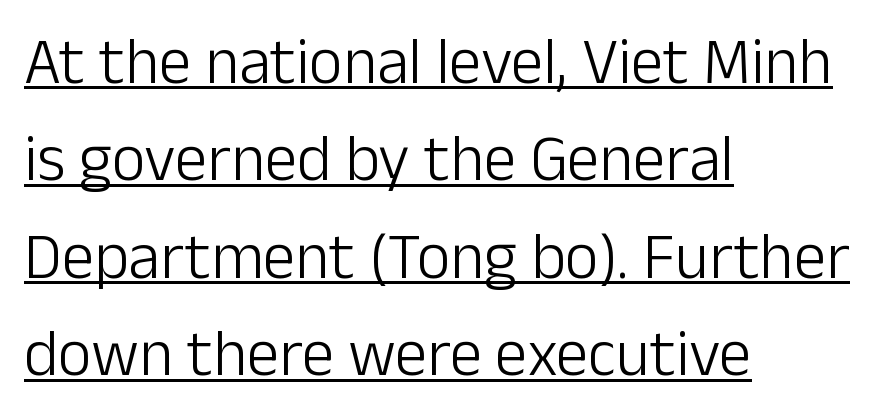
The image shows 65 px light sans-serif type, upright; set left-aligned, normal line spacing (1.5x), normal letter spacing, underlined; low stroke contrast and a medium x-height.
